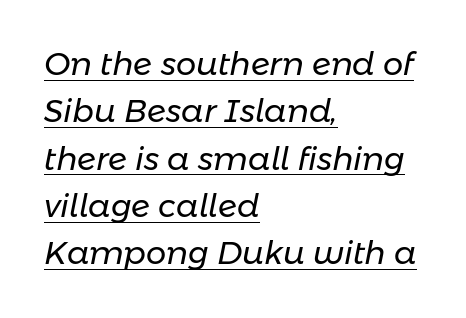
The image shows 32 px regular-weight type, italic (leaning right); set left-aligned, normal line spacing (1.48x), normal letter spacing, underlined; low stroke contrast and a medium x-height.
